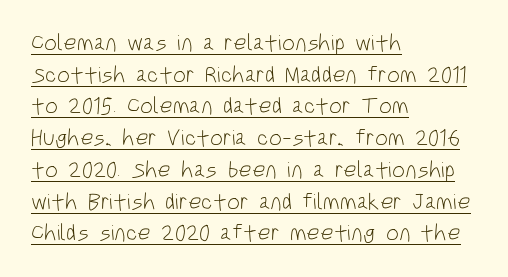
Compared with typical body copy, the letter spacing here is the same. The letterforms sit at book weight or below. If you drew a line through each stem, it would be perfectly vertical. Does a line run under the words? Yes, clearly.
